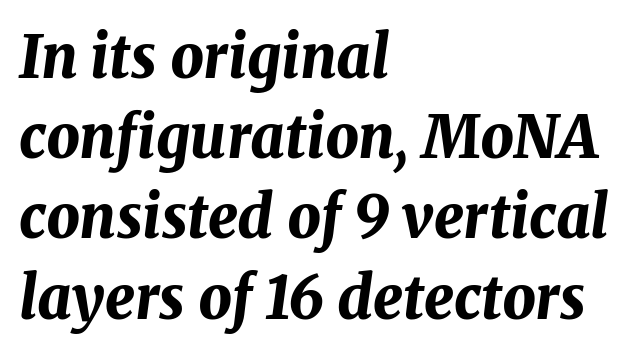
{"italic": "yes", "lean": "right", "slant_degrees": 8, "bold": "yes", "weight": "bold", "width": "normal", "stroke_contrast": "medium", "x_height": "medium", "monospaced": "no", "underline": "no", "align": "left", "line_spacing": "normal", "line_spacing_ratio": 1.36, "letter_spacing": "normal", "letter_spacing_em": 0.0, "glyph_px": 59}
